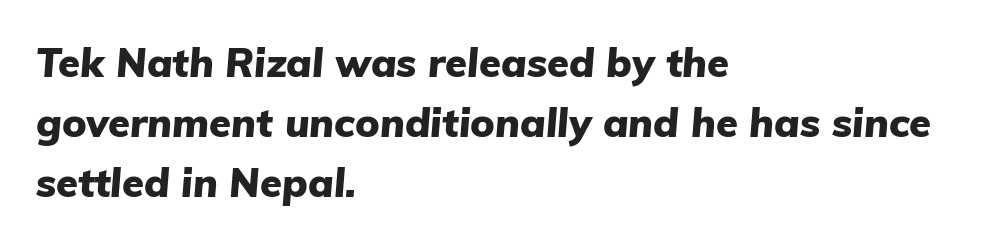
The image shows 40 px heavy type, italic (leaning right); set left-aligned, normal line spacing (1.5x), normal letter spacing, not underlined; low stroke contrast and a medium x-height.
